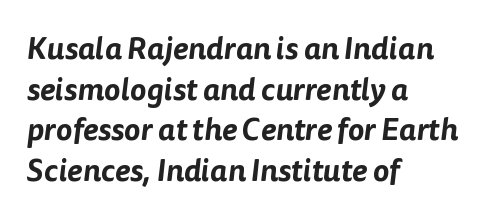
Here the designer chose a conventional face with non-uniform glyph widths. The text block is weighted toward the left margin, trailing off unevenly rightward. Honestly, the row spacing looks completely unremarkable. Is this a sans? Yes — the strokes have no serifs. Standard letterfit; no display-style spreading of the glyphs. Rule under the text: the space is simply empty.
